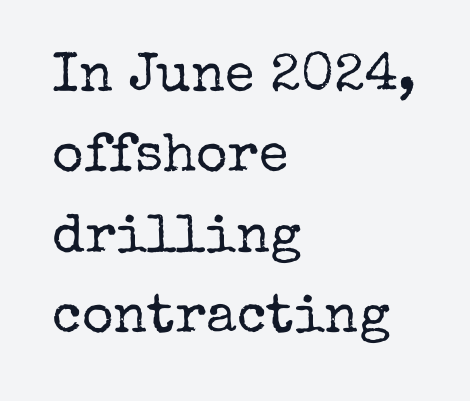
{"serif": "yes", "italic": "no", "bold": "no", "weight": "regular", "width": "normal", "stroke_contrast": "low", "x_height": "medium", "monospaced": "no", "underline": "no", "align": "left", "line_spacing": "normal", "line_spacing_ratio": 1.49, "letter_spacing": "normal", "letter_spacing_em": 0.0, "glyph_px": 54}
